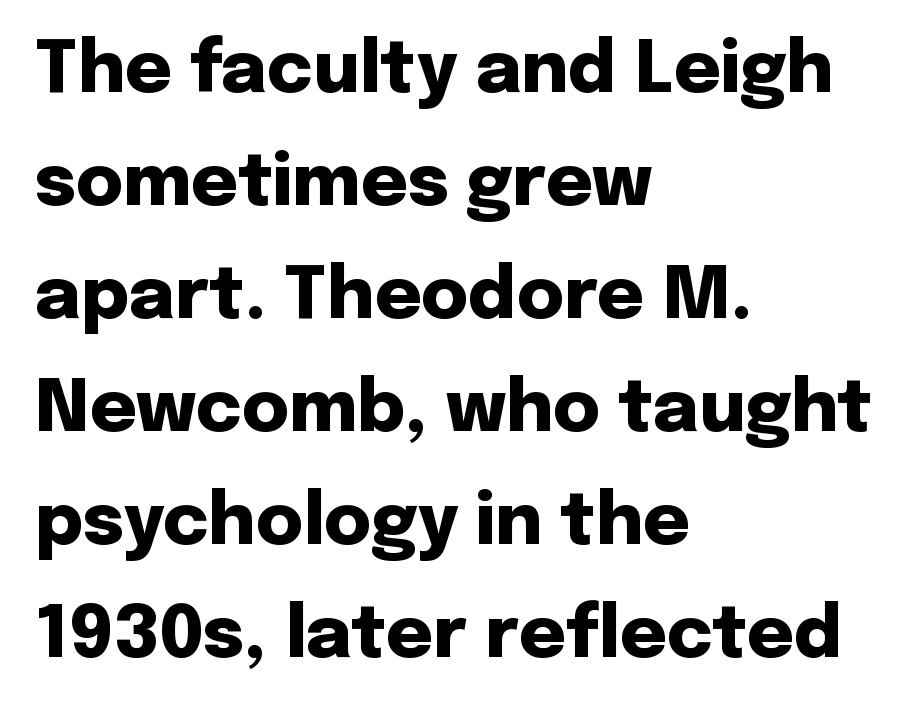
The image shows 72 px heavy sans-serif type, upright; set left-aligned, normal line spacing (1.57x), normal letter spacing, not underlined; low stroke contrast and a medium x-height.
